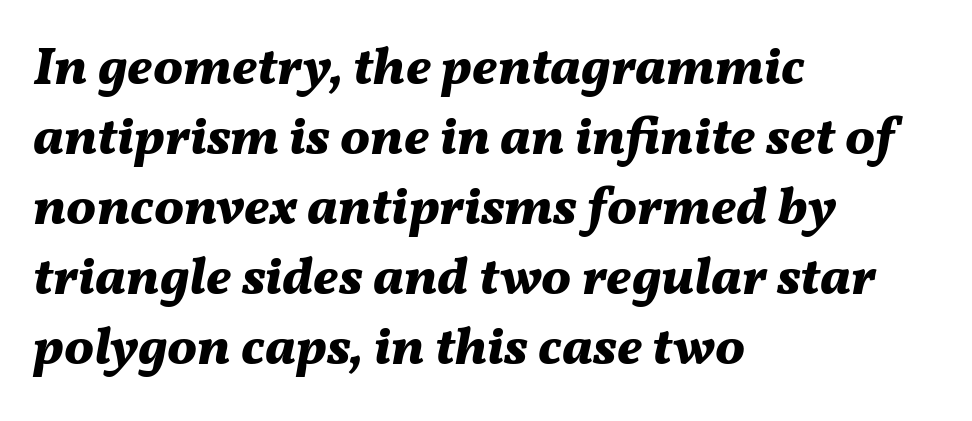
{"italic": "yes", "lean": "right", "slant_degrees": 11, "bold": "yes", "weight": "bold", "width": "normal", "stroke_contrast": "medium", "x_height": "medium", "monospaced": "no", "underline": "no", "align": "left", "line_spacing": "normal", "line_spacing_ratio": 1.32, "letter_spacing": "normal", "letter_spacing_em": 0.0, "glyph_px": 53}
